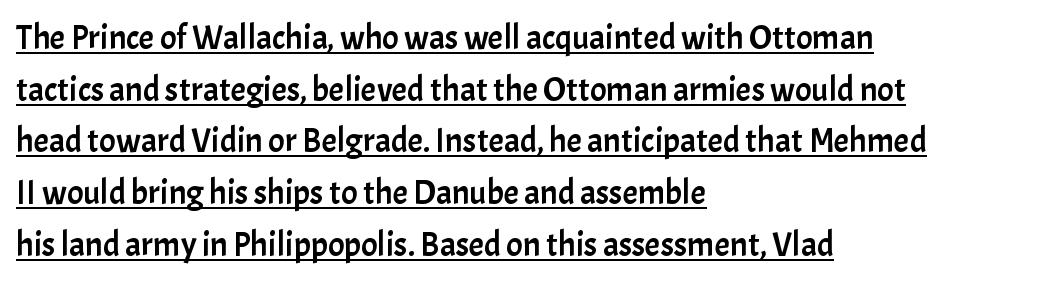
The passage shown has conventional tracking throughout. Whoever set this chose a conventional vertical rhythm. Glance below the letters and you will spot a drawn line. Characters remain perfectly vertical along every line. Do the characters align in a grid? No, the font is proportional.
